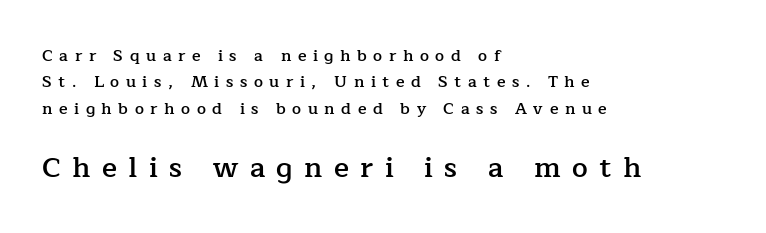
The image shows 28 px semibold serif type, upright; set left-aligned, normal line spacing (1.65x), unusually wide letter spacing (+0.41 em), not underlined; the second (bottom) block is 1.75x larger; low stroke contrast and a medium x-height.
